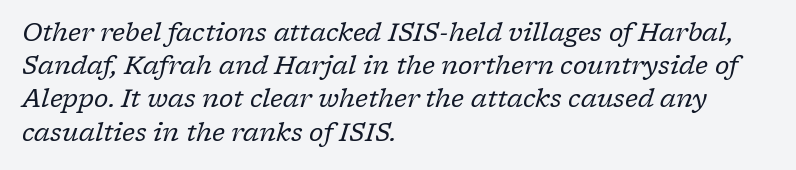
In CSS terms this would be text-align: left. The face used here has a pronounced slope to its letters. Letter spacing: default. Only glyphs here, with clear space below each row. Each new line begins a customary step beneath the previous one. No extra ink here — the face is not bold.
